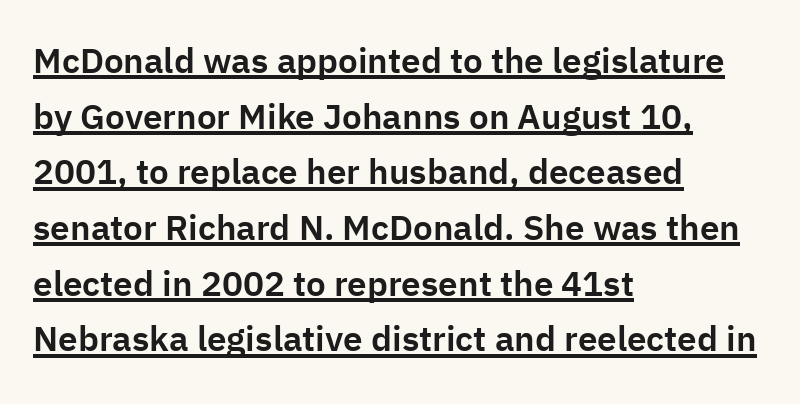
Q: Is the text italic (slanted)? A: No, it is upright.
Q: Is the typeface a serif or a sans-serif typeface? A: Sans-serif.
Q: Is the text underlined? A: Yes.
Q: How is the paragraph aligned? A: Left-aligned.
Q: Is the spacing between letters normal or unusually wide? A: Normal.
Q: Is the spacing between lines tight, normal or loose? A: Normal.
Q: Width (condensed, normal, or wide)? A: Normal.
Q: Stroke contrast? A: Low.
Q: x-height? A: Medium.
Q: Monospaced? A: No.
